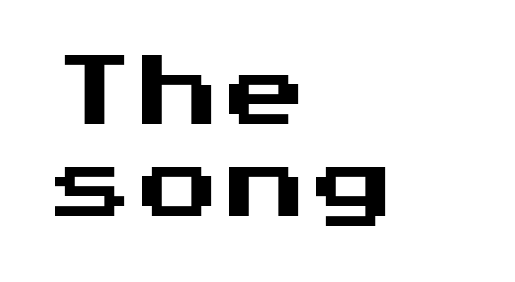
Q: Is the text italic (slanted)? A: No, it is upright.
Q: Is the typeface a serif or a sans-serif typeface? A: Sans-serif.
Q: Is the text underlined? A: No.
Q: How is the paragraph aligned? A: Left-aligned.
Q: Width (condensed, normal, or wide)? A: Normal.
Q: Stroke contrast? A: Medium.
Q: x-height? A: Medium.
